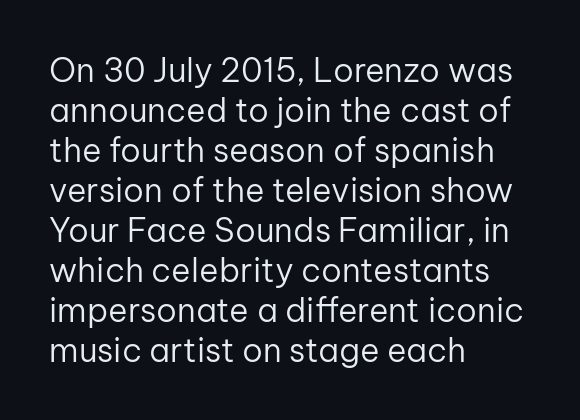
{"serif": "no", "italic": "no", "bold": "no", "weight": "regular", "width": "normal", "stroke_contrast": "low", "x_height": "medium", "monospaced": "no", "underline": "no", "align": "left", "line_spacing_ratio": 1.21, "letter_spacing": "normal", "letter_spacing_em": 0.0, "glyph_px": 33}
